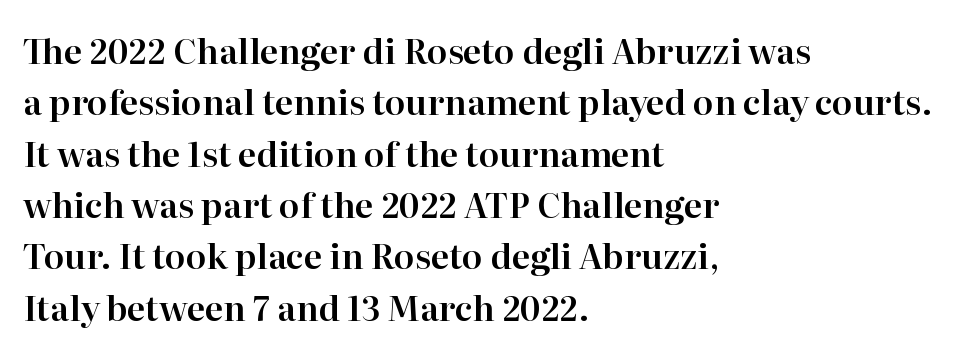
Q: Is the text italic (slanted)? A: No, it is upright.
Q: Is the typeface a serif or a sans-serif typeface? A: Serif.
Q: Is the text underlined? A: No.
Q: How is the paragraph aligned? A: Left-aligned.
Q: Is the spacing between letters normal or unusually wide? A: Normal.
Q: Is the spacing between lines tight, normal or loose? A: Normal.
Q: Width (condensed, normal, or wide)? A: Normal.
Q: Stroke contrast? A: High.
Q: x-height? A: Medium.
Q: Monospaced? A: No.
